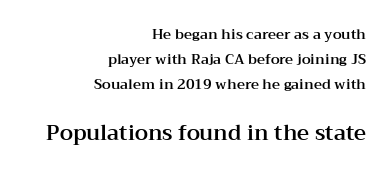
The image shows 21 px text type, upright; set right-aligned, line spacing 1.78x, normal letter spacing, not underlined; the second (bottom) block is 1.5x larger.
